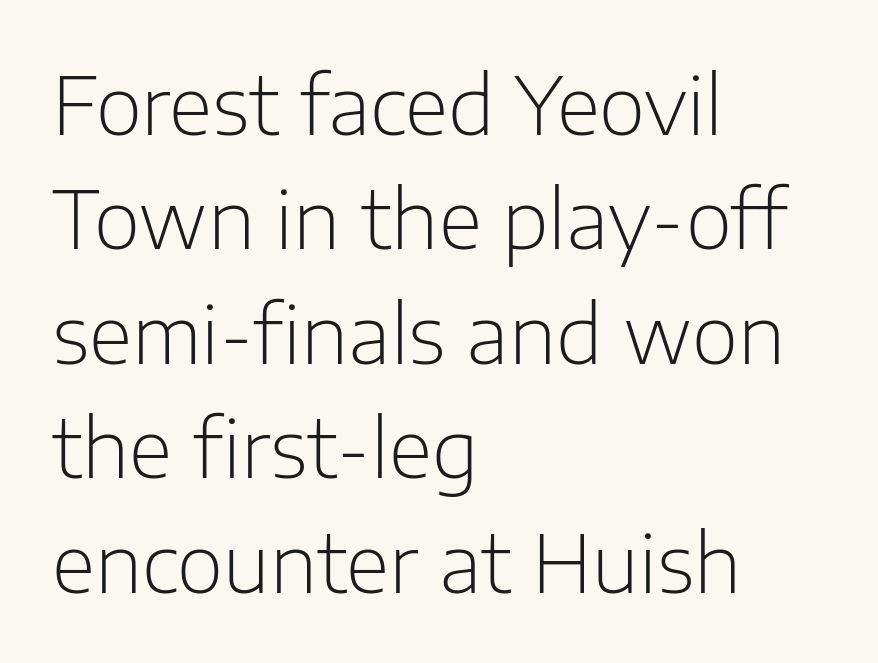
Q: Is the text bold? A: No.
Q: Is the text italic (slanted)? A: No, it is upright.
Q: Is the typeface a serif or a sans-serif typeface? A: Sans-serif.
Q: Is the text underlined? A: No.
Q: How is the paragraph aligned? A: Left-aligned.
Q: Is the spacing between letters normal or unusually wide? A: Normal.
Q: Is the spacing between lines tight, normal or loose? A: Normal.
Q: Width (condensed, normal, or wide)? A: Normal.
Q: Stroke contrast? A: Low.
Q: x-height? A: Medium.
Q: Monospaced? A: No.
